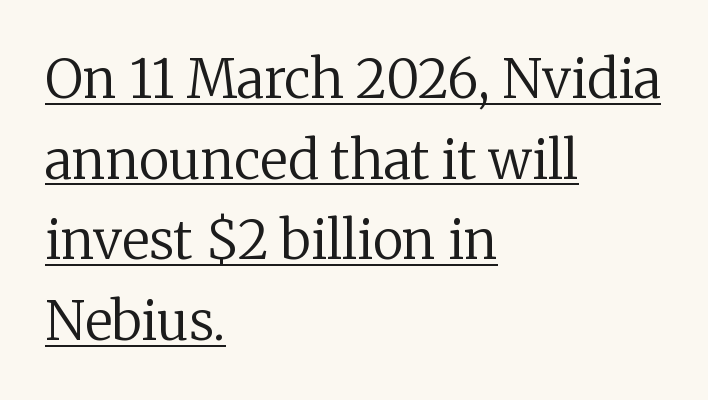
In terms of letterspacing, this is plain default setting. The rendering uses natural spacing where letterforms have individual widths. Are there feet on the stems? There are — it's a serif. Notice how the passage keeps a crisp vertical edge on the left only. These characters rest on top of a visible drawn line.
